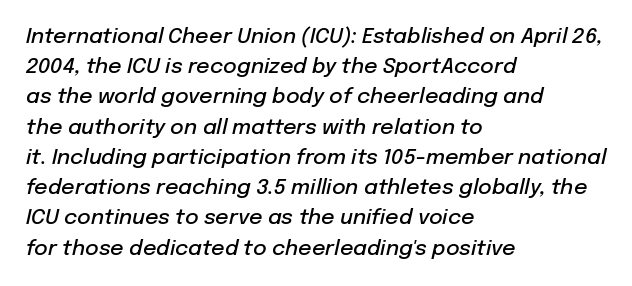
The image shows 21 px text type, italic (leaning right); set left-aligned, normal line spacing (1.44x), normal letter spacing, not underlined.
